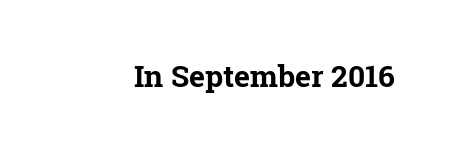
Q: Is the text bold? A: Yes.
Q: Is the text italic (slanted)? A: No, it is upright.
Q: Is the typeface a serif or a sans-serif typeface? A: Serif.
Q: Is the text underlined? A: No.
Q: Is the spacing between letters normal or unusually wide? A: Normal.
Q: Width (condensed, normal, or wide)? A: Normal.
Q: Stroke contrast? A: Low.
Q: x-height? A: Medium.
Q: Monospaced? A: No.
